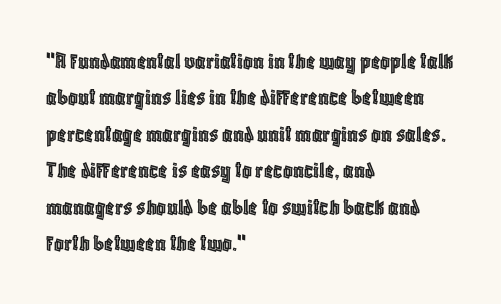
Q: Is the text italic (slanted)? A: No, it is upright.
Q: Is the text underlined? A: No.
Q: How is the paragraph aligned? A: Left-aligned.
Q: Is the spacing between letters normal or unusually wide? A: Normal.
Q: Is the spacing between lines tight, normal or loose? A: Normal.
